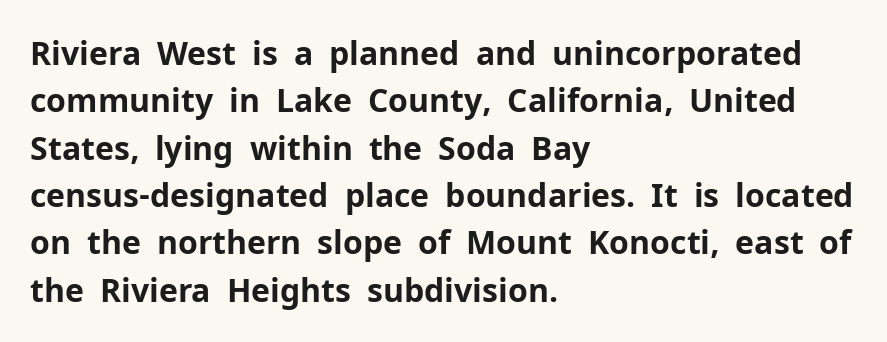
{"serif": "no", "italic": "no", "bold": "yes", "weight": "bold", "width": "normal", "stroke_contrast": "low", "x_height": "medium", "monospaced": "no", "underline": "no", "align": "left", "line_spacing": "normal", "line_spacing_ratio": 1.48, "letter_spacing": "normal", "letter_spacing_em": 0.0, "glyph_px": 32}
